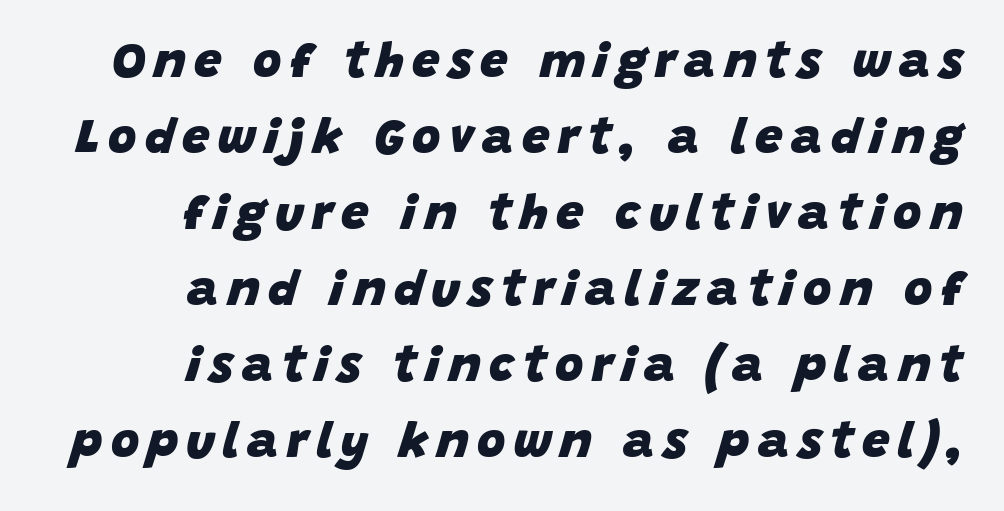
Q: Is the text bold? A: Yes.
Q: Is the text italic (slanted)? A: Yes, it leans right by about 15 degrees.
Q: Is the text underlined? A: No.
Q: How is the paragraph aligned? A: Right-aligned.
Q: Is the spacing between lines tight, normal or loose? A: Normal.
Q: Width (condensed, normal, or wide)? A: Normal.
Q: Stroke contrast? A: Low.
Q: x-height? A: Large.
Q: Monospaced? A: No.
